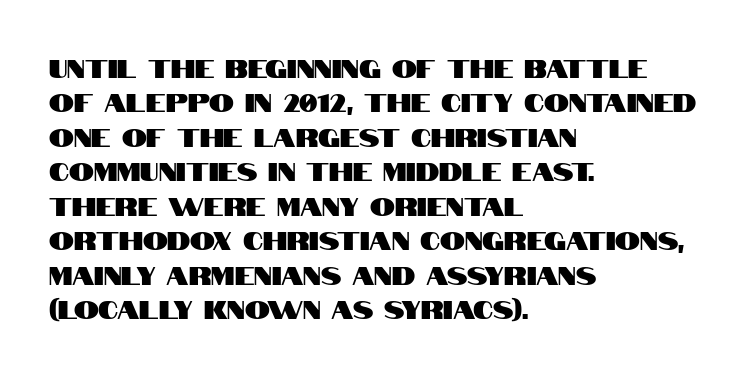
The image shows 25 px text type, upright; set left-aligned, normal line spacing (1.38x), normal letter spacing, not underlined.
